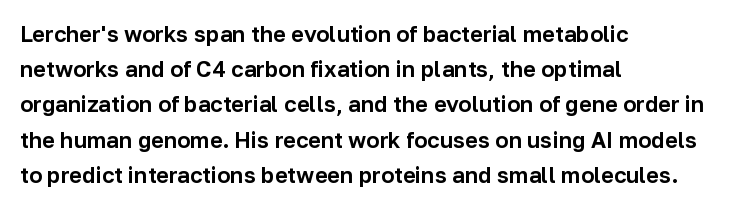
Q: Is the text italic (slanted)? A: No, it is upright.
Q: Is the text underlined? A: No.
Q: How is the paragraph aligned? A: Left-aligned.
Q: Is the spacing between letters normal or unusually wide? A: Normal.
Q: Is the spacing between lines tight, normal or loose? A: Normal.
